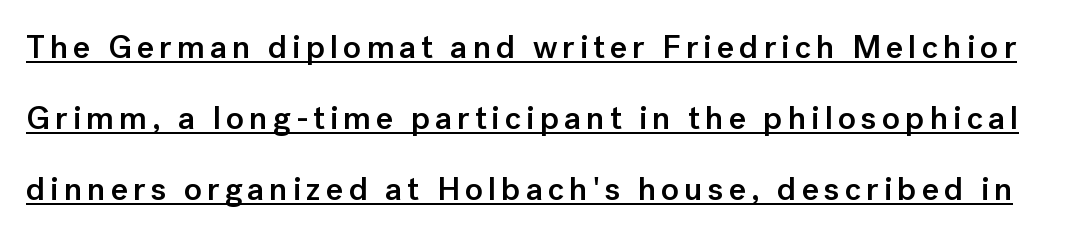
Q: Is the text bold? A: Semi-bold.
Q: Is the text italic (slanted)? A: No, it is upright.
Q: Is the typeface a serif or a sans-serif typeface? A: Sans-serif.
Q: Is the text underlined? A: Yes.
Q: Is the spacing between lines tight, normal or loose? A: Loose.
Q: Width (condensed, normal, or wide)? A: Normal.
Q: Stroke contrast? A: Low.
Q: x-height? A: Medium.
Q: Monospaced? A: No.
